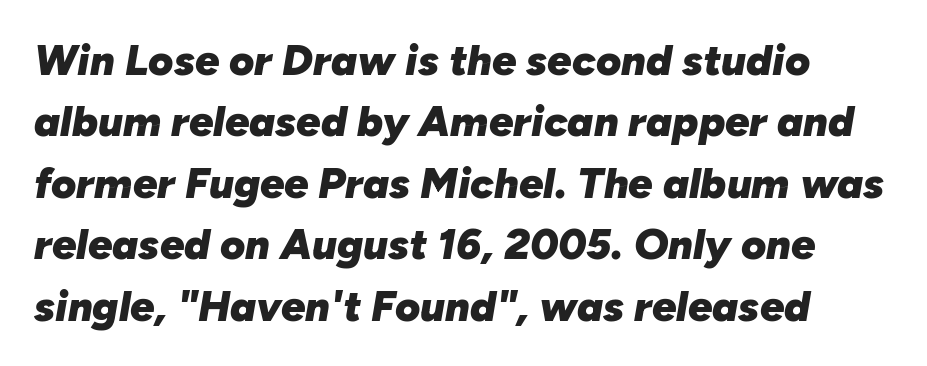
Q: Is the text bold? A: Yes.
Q: Is the text italic (slanted)? A: Yes, it leans right by about 10 degrees.
Q: Is the text underlined? A: No.
Q: Is the spacing between letters normal or unusually wide? A: Normal.
Q: Is the spacing between lines tight, normal or loose? A: Normal.
Q: Width (condensed, normal, or wide)? A: Normal.
Q: Stroke contrast? A: Low.
Q: x-height? A: Medium.
Q: Monospaced? A: No.
